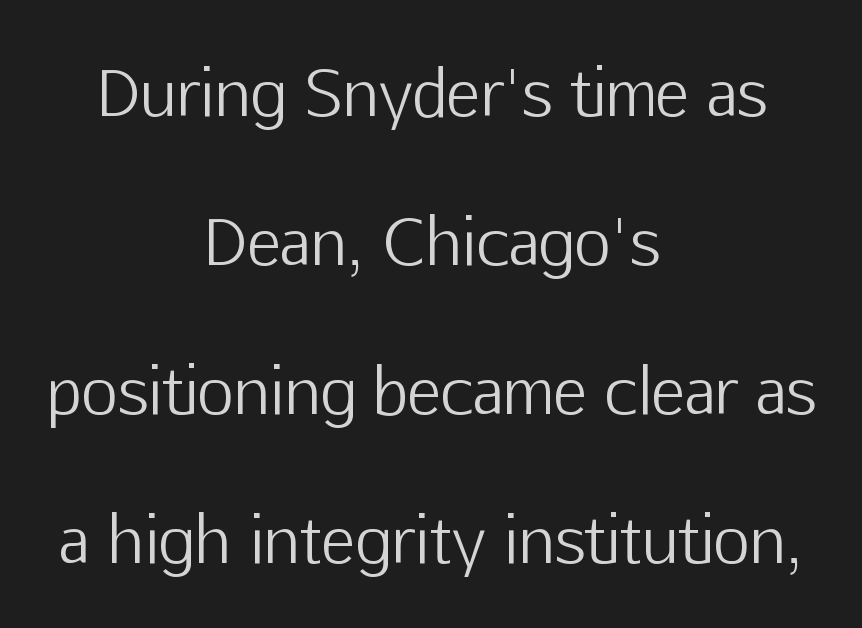
Descender tails drop into unmarked territory. Nothing sits at the stroke ends, so this counts as sans-serif. Is there any slant? The stems are plumb. One glance says open: line gaps are wider than usual.
